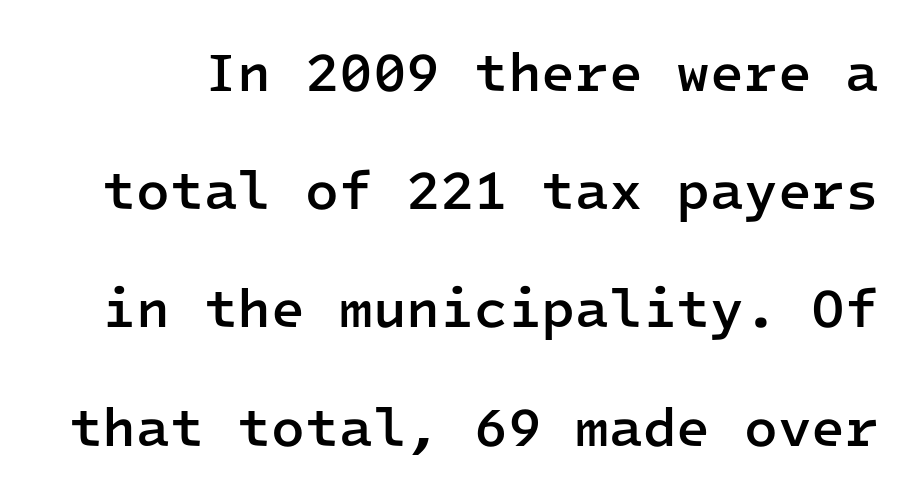
When letters stand straight like this, we call the style roman or upright. These lines keep a tight, regular rhythm from letter to letter. Stroke thickness is moderately raised; the sample reads as semibold. The passage shown is typeset with a sans-serif family. Each row of text sits above clean, open space. Here the designer chose a console-style face with uniform glyph widths.
